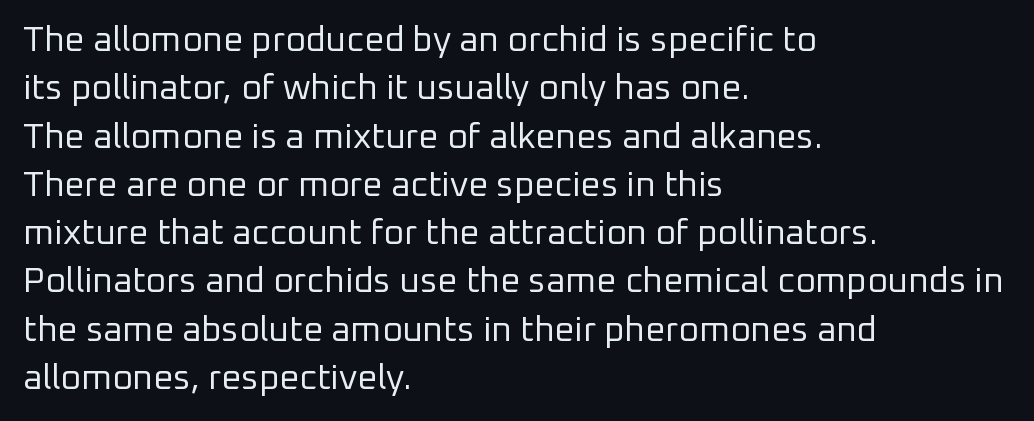
The image shows 35 px regular-weight sans-serif type, upright; set left-aligned, normal line spacing (1.38x), normal letter spacing, not underlined; low stroke contrast and a medium x-height.
